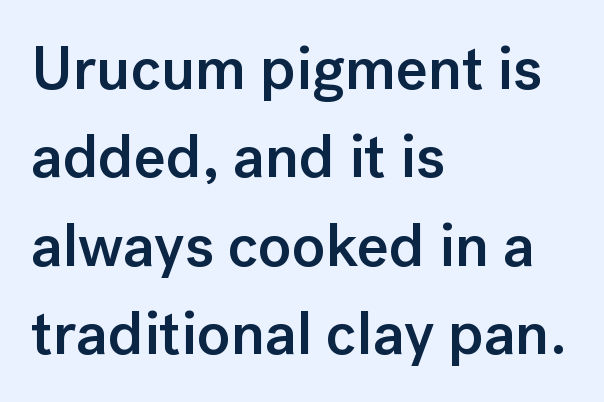
The image shows 61 px semibold sans-serif type, upright; set left-aligned, normal line spacing (1.45x), normal letter spacing, not underlined; low stroke contrast and a medium x-height.
